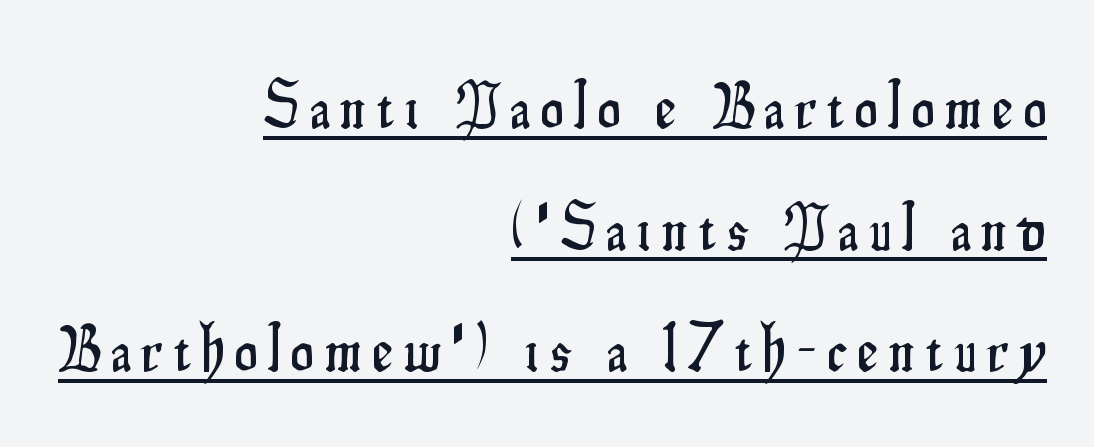
The passage shown is underscored from start to finish. Line endings align vertically; line beginnings do not. The type sits square on the baseline with zero lean. The rendering uses natural spacing where letterforms have individual widths. Grotesque or geometric, the face here clearly has no serifs.
